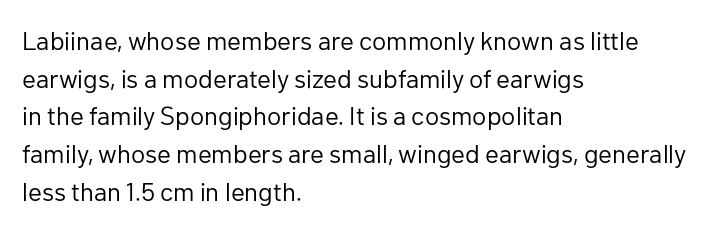
Q: Is the text bold? A: No.
Q: Is the text italic (slanted)? A: No, it is upright.
Q: Is the text underlined? A: No.
Q: How is the paragraph aligned? A: Left-aligned.
Q: Is the spacing between letters normal or unusually wide? A: Normal.
Q: Is the spacing between lines tight, normal or loose? A: Normal.
